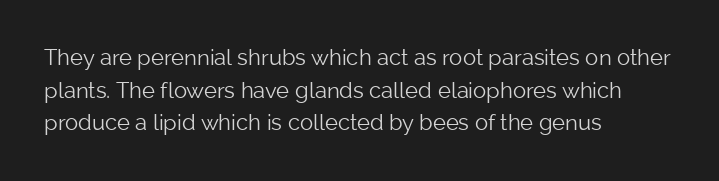
The image shows 22 px text type, upright; set left-aligned, normal line spacing (1.48x), normal letter spacing, not underlined.
